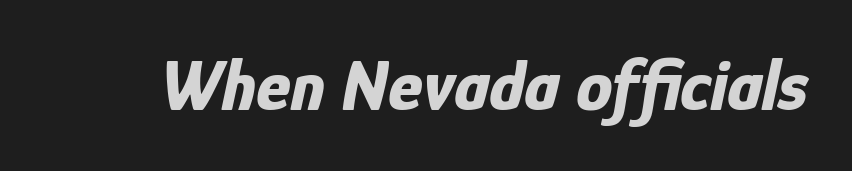
Q: Is the text bold? A: Yes.
Q: Is the text italic (slanted)? A: Yes, it leans right by about 12 degrees.
Q: Is the text underlined? A: No.
Q: Is the spacing between letters normal or unusually wide? A: Normal.
Q: Width (condensed, normal, or wide)? A: Condensed.
Q: Stroke contrast? A: Low.
Q: x-height? A: Medium.
Q: Monospaced? A: No.
